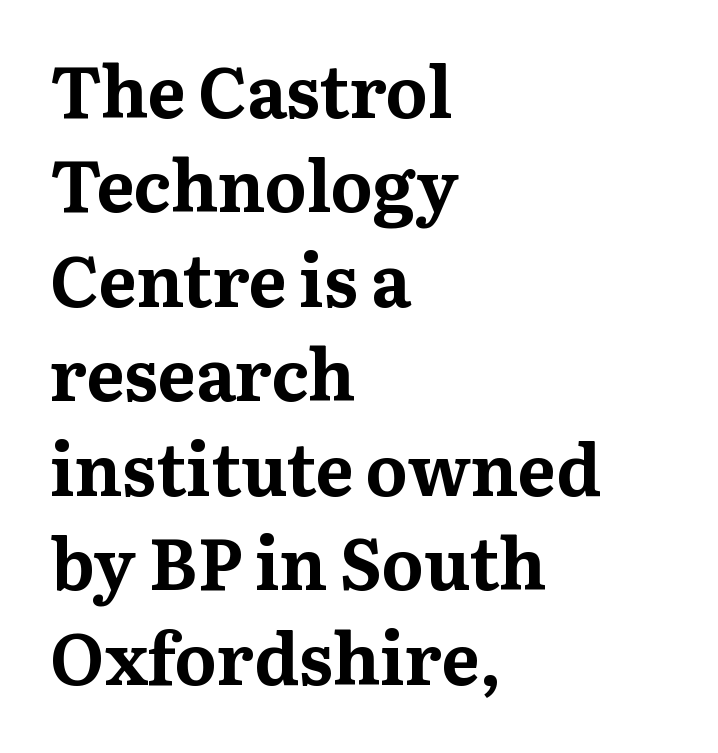
{"serif": "yes", "italic": "no", "bold": "yes", "weight": "bold", "width": "normal", "stroke_contrast": "medium", "x_height": "medium", "monospaced": "no", "underline": "no", "align": "left", "line_spacing": "normal", "line_spacing_ratio": 1.33, "letter_spacing": "normal", "letter_spacing_em": 0.0, "glyph_px": 71}
